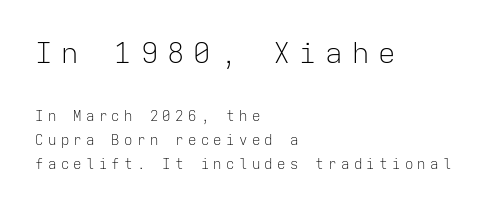
{"serif": "no", "italic": "no", "bold": "no", "weight": "light", "width": "normal", "stroke_contrast": "low", "x_height": "medium", "monospaced": "yes", "underline": "no", "align": "left", "line_spacing": "normal", "line_spacing_ratio": 1.7, "letter_spacing": "wide", "letter_spacing_em": 0.31, "larger_block": "first", "size_ratio": 2.07, "glyph_px": 29}
